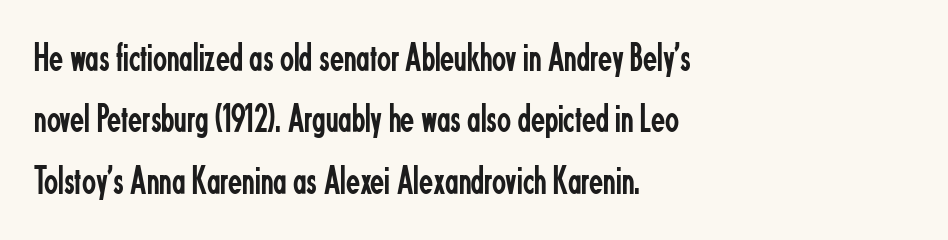
The image shows 41 px regular-weight, condensed sans-serif type, upright; set left-aligned, normal line spacing (1.5x), normal letter spacing, not underlined; low stroke contrast and a small x-height.
